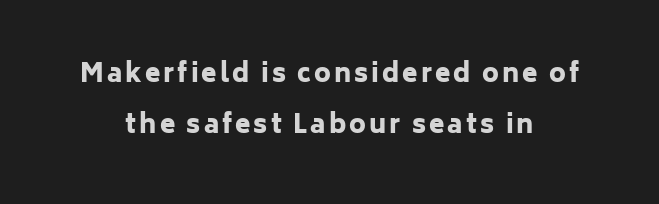
Q: Is the text bold? A: Yes.
Q: Is the text italic (slanted)? A: No, it is upright.
Q: Is the text underlined? A: No.
Q: How is the paragraph aligned? A: Centered.
Q: Is the spacing between lines tight, normal or loose? A: Loose.
